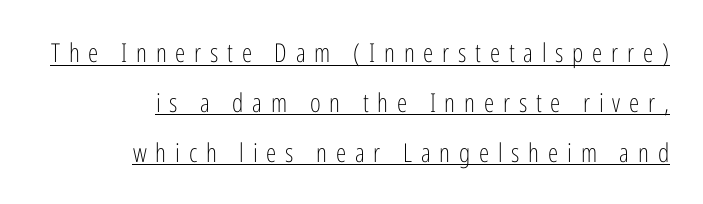
Italic? Not at all — the glyphs are vertical. Every row of glyphs terminates at an identical x-position on the right. Leading is clearly above the norm, producing a sparse column. Bold? No — there's no thickening of the strokes. Students, note that the glyphs here are deliberately spaced far apart.
